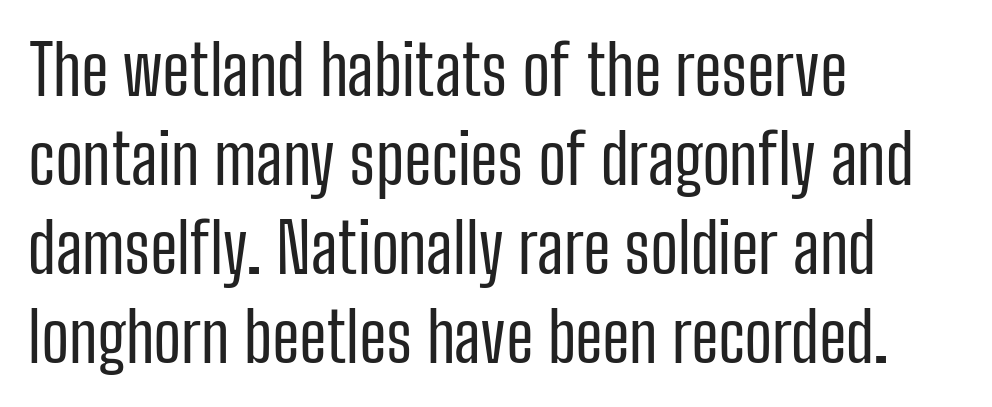
This is sans-serif lettering, the kind often seen on screens and signage. Students, observe: this is what conventionally led text looks like. Nobody drew a line under any word here. Is the letter spacing exaggerated? No — it looks like the ordinary default. These lines stack with their left ends in a neat column.
